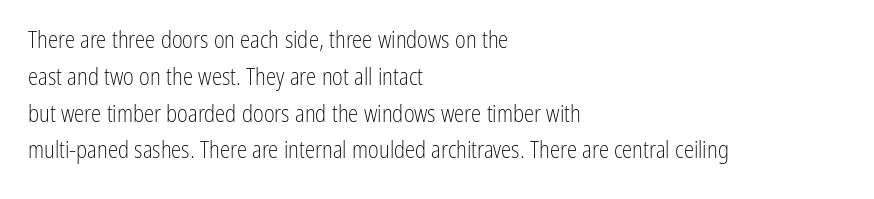
The image shows 23 px text type, upright; set left-aligned, normal line spacing (1.6x), normal letter spacing, not underlined.
